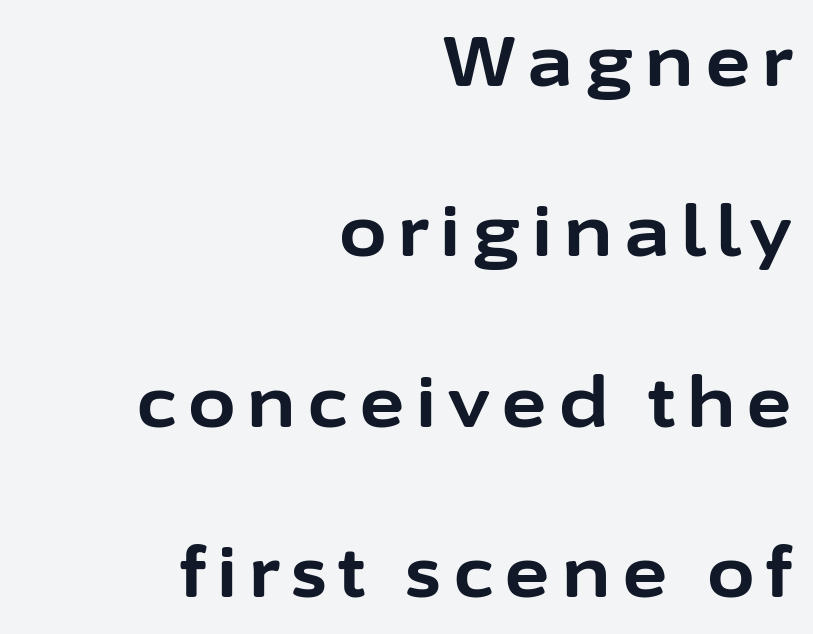
Q: Is the text bold? A: Yes.
Q: Is the text italic (slanted)? A: No, it is upright.
Q: Is the typeface a serif or a sans-serif typeface? A: Sans-serif.
Q: Is the text underlined? A: No.
Q: How is the paragraph aligned? A: Right-aligned.
Q: Is the spacing between lines tight, normal or loose? A: Loose.
Q: Width (condensed, normal, or wide)? A: Normal.
Q: Stroke contrast? A: Low.
Q: x-height? A: Medium.
Q: Monospaced? A: No.
